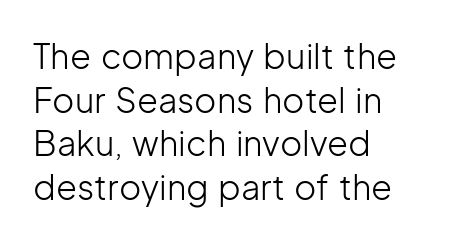
Check under the words: just untouched page. Caption: standard tracking, unaltered. Summary of vertical rhythm: regular, with standard interline spacing. This sample has the flowing, uneven cadence of proportional lettering. Typographically, this falls in the sans-serif category.
